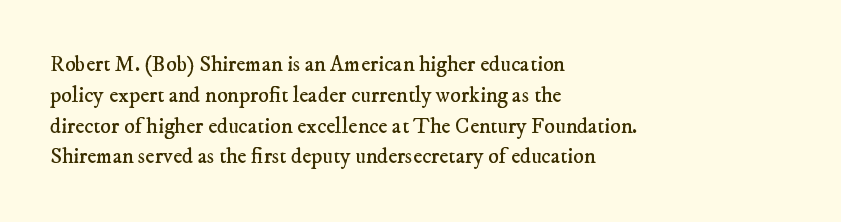
{"bold": "no", "underline": "no", "align": "left", "line_spacing": "normal", "line_spacing_ratio": 1.4, "letter_spacing": "normal", "letter_spacing_em": 0.0, "glyph_px": 22}
